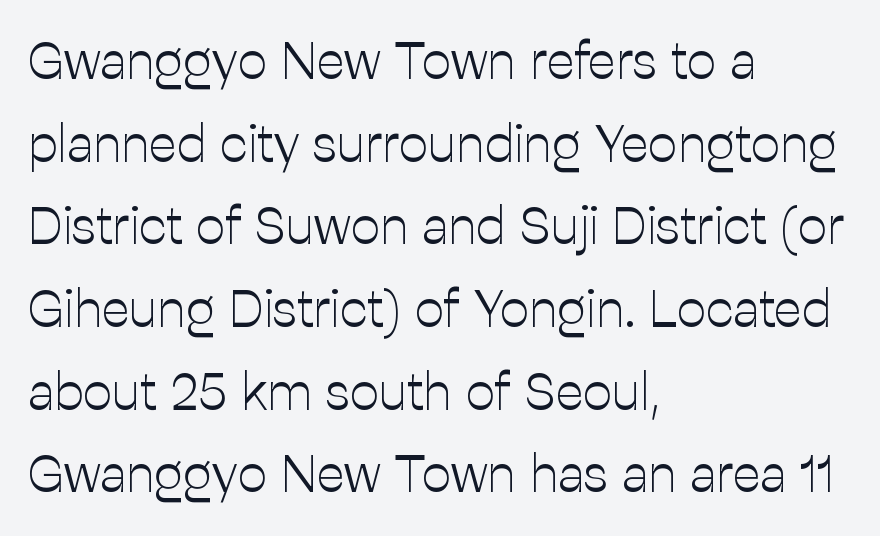
The image shows 52 px light sans-serif type, upright; set left-aligned, normal line spacing (1.59x), normal letter spacing, not underlined; low stroke contrast and a medium x-height.
